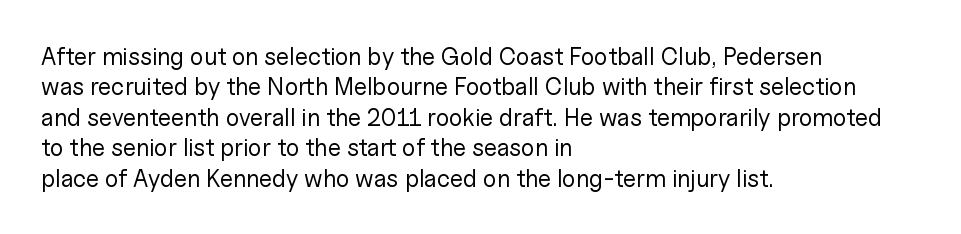
The image shows 24 px text type, upright; set left-aligned, normal line spacing (1.27x), normal letter spacing, not underlined.
